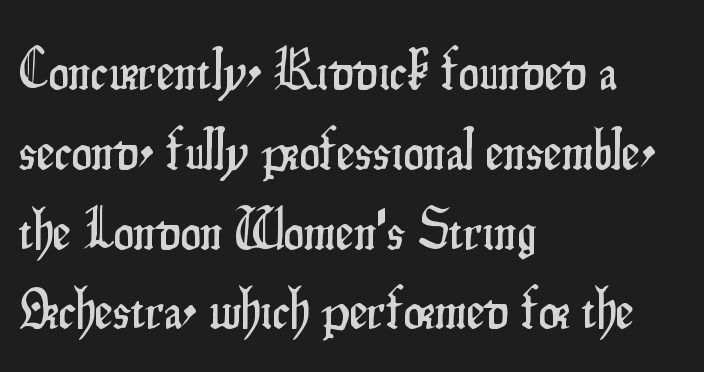
{"serif": "no", "italic": "no", "width": "condensed", "stroke_contrast": "low", "x_height": "small", "monospaced": "no", "underline": "no", "align": "left", "line_spacing": "normal", "line_spacing_ratio": 1.4, "letter_spacing": "normal", "letter_spacing_em": 0.0, "glyph_px": 57}
